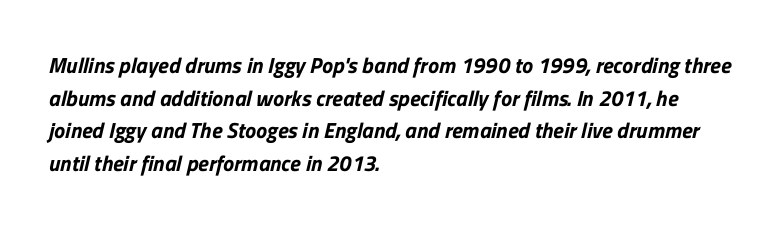
{"underline": "no", "align": "left", "line_spacing": "normal", "line_spacing_ratio": 1.48, "letter_spacing": "normal", "letter_spacing_em": 0.0, "glyph_px": 22}
